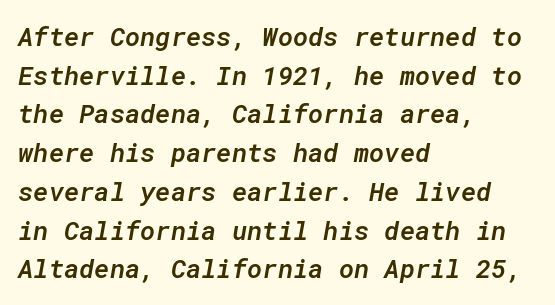
Q: Is the text bold? A: Semi-bold.
Q: Is the text italic (slanted)? A: Yes, it leans right by about 10 degrees.
Q: Is the text underlined? A: No.
Q: How is the paragraph aligned? A: Left-aligned.
Q: Is the spacing between letters normal or unusually wide? A: Normal.
Q: Is the spacing between lines tight, normal or loose? A: Normal.
